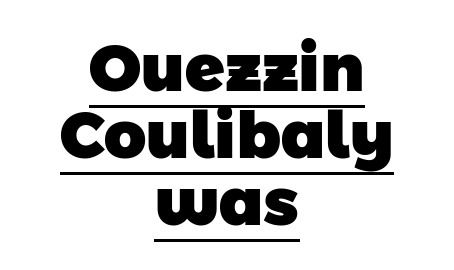
The image shows 65 px heavy sans-serif type; set centered, tight line spacing (1.03x), normal letter spacing, underlined; low stroke contrast and a medium x-height.
